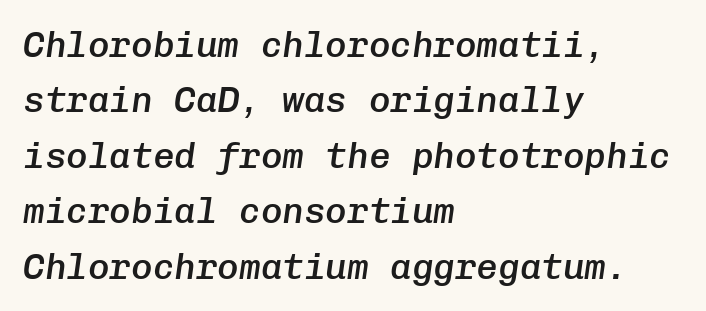
{"italic": "yes", "lean": "right", "slant_degrees": 8, "bold": "semi", "weight": "semibold", "width": "normal", "stroke_contrast": "low", "x_height": "medium", "monospaced": "yes", "underline": "no", "align": "left", "line_spacing": "normal", "line_spacing_ratio": 1.54, "letter_spacing": "normal", "letter_spacing_em": 0.0, "glyph_px": 36}
